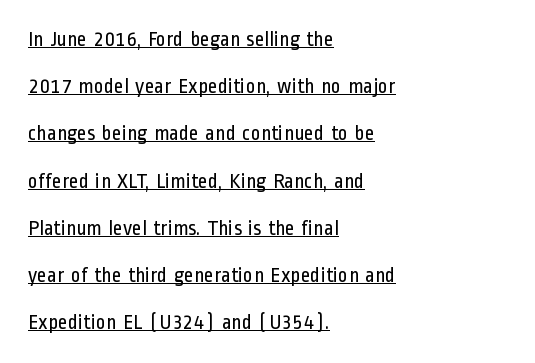
The image shows 21 px text type, upright; set left-aligned, loose line spacing (2.25x), normal letter spacing, underlined.
